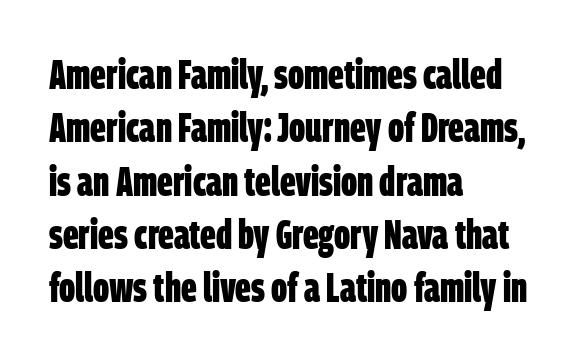
The image shows 41 px bold, condensed sans-serif type; set left-aligned, normal line spacing (1.3x), normal letter spacing, not underlined; low stroke contrast and a large x-height.
